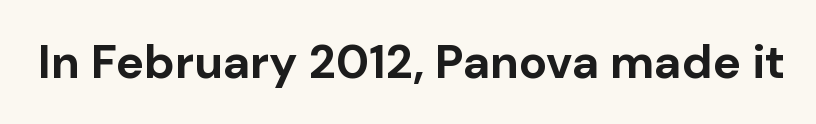
Q: Is the text bold? A: Yes.
Q: Is the text italic (slanted)? A: No, it is upright.
Q: Is the typeface a serif or a sans-serif typeface? A: Sans-serif.
Q: Is the text underlined? A: No.
Q: Is the spacing between letters normal or unusually wide? A: Normal.
Q: Width (condensed, normal, or wide)? A: Normal.
Q: Stroke contrast? A: Low.
Q: x-height? A: Medium.
Q: Monospaced? A: No.
